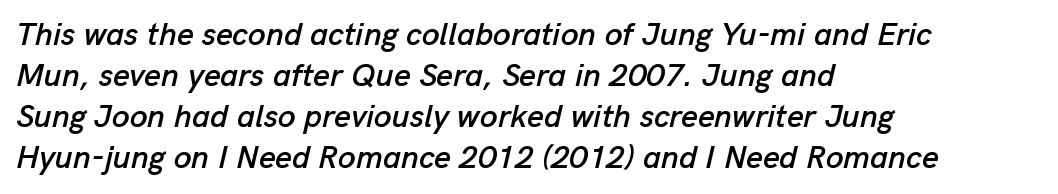
Q: Is the text italic (slanted)? A: Yes, it leans right by about 13 degrees.
Q: Is the text underlined? A: No.
Q: How is the paragraph aligned? A: Left-aligned.
Q: Is the spacing between letters normal or unusually wide? A: Normal.
Q: Is the spacing between lines tight, normal or loose? A: Normal.
Q: Width (condensed, normal, or wide)? A: Normal.
Q: Stroke contrast? A: Low.
Q: x-height? A: Medium.
Q: Monospaced? A: No.
